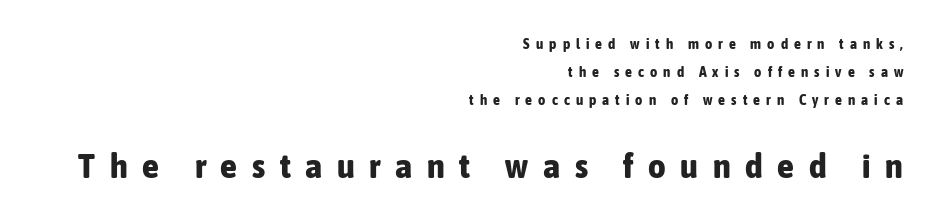
Q: Is the text bold? A: Yes.
Q: Is the text italic (slanted)? A: No, it is upright.
Q: Is the typeface a serif or a sans-serif typeface? A: Sans-serif.
Q: Is the text underlined? A: No.
Q: How is the paragraph aligned? A: Right-aligned.
Q: Is the spacing between letters normal or unusually wide? A: Unusually wide.
Q: Is the spacing between lines tight, normal or loose? A: Loose.
Q: Which block of text is set in a larger size, the first (top) or the second (bottom)? A: The second (bottom) one.
Q: Width (condensed, normal, or wide)? A: Condensed.
Q: Stroke contrast? A: Low.
Q: x-height? A: Medium.
Q: Monospaced? A: No.
